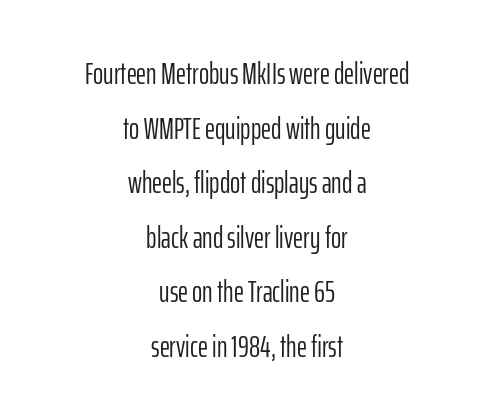
The rendering keeps characters at their native spacing. Italic: no, the glyphs are upright roman. To sum up the face: it is a sans, with no serifs. The specimen omits any rule beneath the text block's lines. Proportional: the letters do not fall into vertical columns. The letters look calm and open, with moderate or lighter stems.
